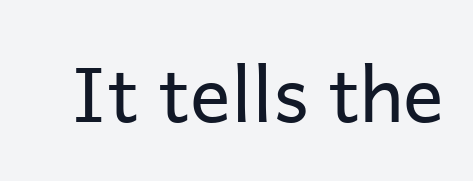
Q: Is the text bold? A: No.
Q: Is the text italic (slanted)? A: No, it is upright.
Q: Is the typeface a serif or a sans-serif typeface? A: Sans-serif.
Q: Is the text underlined? A: No.
Q: Is the spacing between letters normal or unusually wide? A: Normal.
Q: Width (condensed, normal, or wide)? A: Normal.
Q: Stroke contrast? A: Low.
Q: x-height? A: Medium.
Q: Monospaced? A: No.
